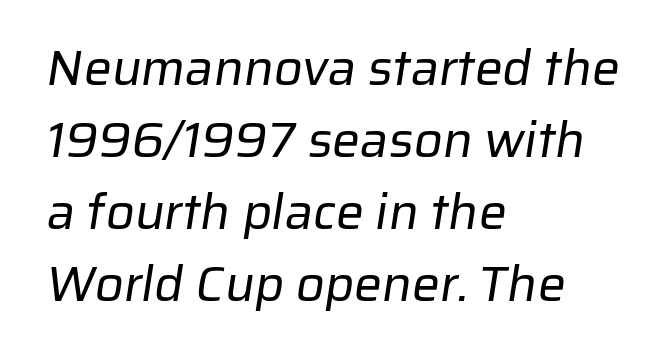
{"serif": "no", "bold": "no", "weight": "regular", "width": "normal", "stroke_contrast": "low", "x_height": "medium", "monospaced": "no", "underline": "no", "align": "left", "line_spacing": "normal", "line_spacing_ratio": 1.44, "letter_spacing": "normal", "letter_spacing_em": 0.0, "glyph_px": 50}
